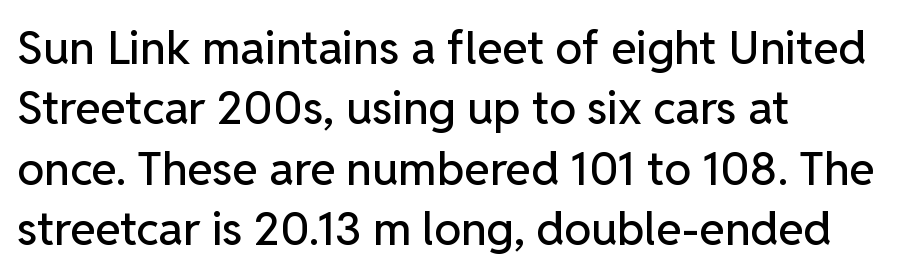
{"serif": "no", "italic": "no", "width": "normal", "stroke_contrast": "low", "x_height": "medium", "monospaced": "no", "underline": "no", "align": "left", "line_spacing": "normal", "line_spacing_ratio": 1.31, "letter_spacing": "normal", "letter_spacing_em": 0.0, "glyph_px": 46}
